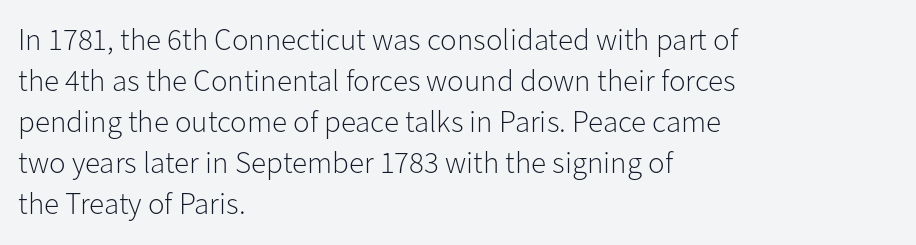
The image shows 31 px light sans-serif type, upright; set left-aligned, normal line spacing (1.32x), normal letter spacing, not underlined; low stroke contrast and a medium x-height.
